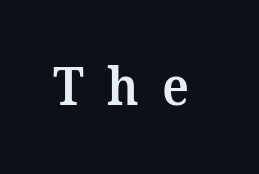
Q: Is the text bold? A: Semi-bold.
Q: Is the text italic (slanted)? A: No, it is upright.
Q: Is the typeface a serif or a sans-serif typeface? A: Serif.
Q: Is the text underlined? A: No.
Q: Is the spacing between letters normal or unusually wide? A: Unusually wide.
Q: Width (condensed, normal, or wide)? A: Normal.
Q: Stroke contrast? A: Medium.
Q: x-height? A: Medium.
Q: Monospaced? A: No.
